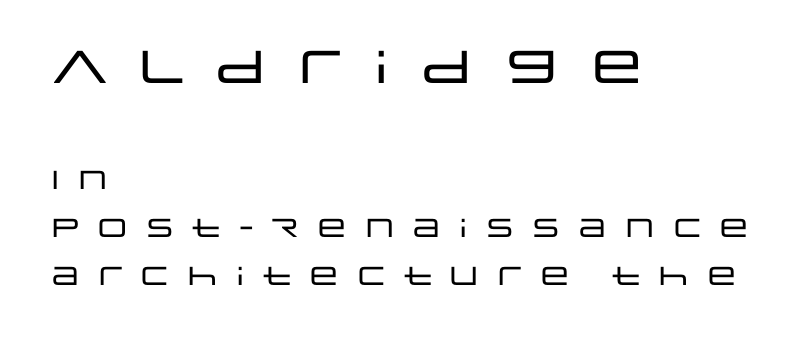
Q: Is the text italic (slanted)? A: No, it is upright.
Q: Is the typeface a serif or a sans-serif typeface? A: Sans-serif.
Q: Is the text underlined? A: No.
Q: How is the paragraph aligned? A: Left-aligned.
Q: Is the spacing between letters normal or unusually wide? A: Unusually wide.
Q: Which block of text is set in a larger size, the first (top) or the second (bottom)? A: The first (top) one.
Q: Width (condensed, normal, or wide)? A: Wide.
Q: Stroke contrast? A: Low.
Q: x-height? A: Large.
Q: Monospaced? A: No.
